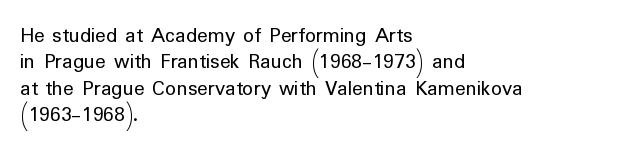
This sample uses an upright cut, with every glyph sitting square on the baseline. Underlining? Definitely not there. Heaviness? Minimal to ordinary, like unemphasized prose. Short note: letters normally spaced. Where is the straight margin? On the left.
